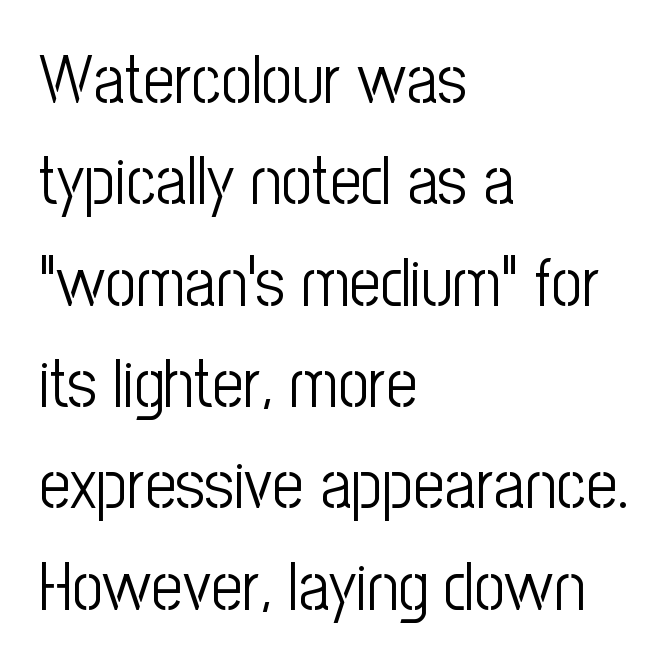
{"serif": "no", "italic": "no", "bold": "no", "weight": "light", "width": "condensed", "stroke_contrast": "low", "x_height": "medium", "monospaced": "no", "underline": "no", "align": "left", "line_spacing": "normal", "line_spacing_ratio": 1.49, "letter_spacing": "normal", "letter_spacing_em": 0.0, "glyph_px": 68}
